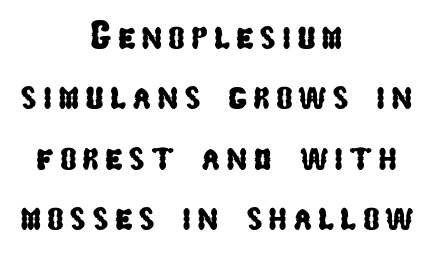
Q: Is the typeface a serif or a sans-serif typeface? A: Sans-serif.
Q: Is the text underlined? A: No.
Q: How is the paragraph aligned? A: Centered.
Q: Is the spacing between lines tight, normal or loose? A: Normal.
Q: Width (condensed, normal, or wide)? A: Condensed.
Q: Stroke contrast? A: Low.
Q: x-height? A: Medium.
Q: Monospaced? A: No.
